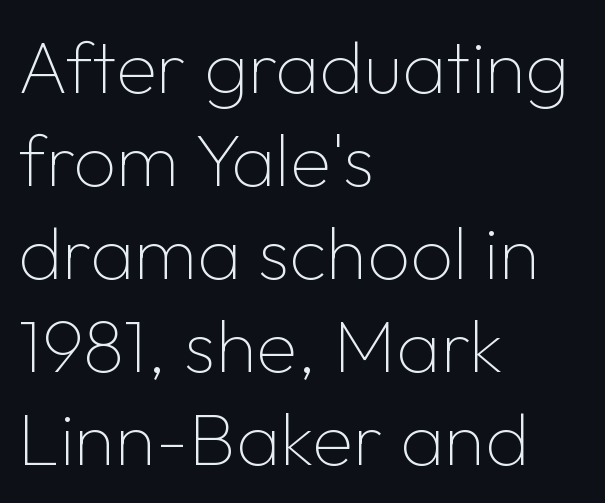
The image shows 75 px thin sans-serif type, upright; set left-aligned, line spacing 1.24x, normal letter spacing, not underlined; low stroke contrast and a medium x-height.
